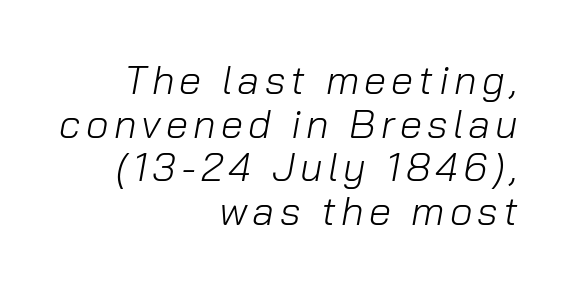
Teacher's note: observe the even right margin — that is flush-right alignment. Each stroke keeps to a modest, everyday thickness or less. Students, observe: this is what under-led, compact text looks like. Decoration check: the copy has no underline. Yep, that's italic — everything's leaning.
